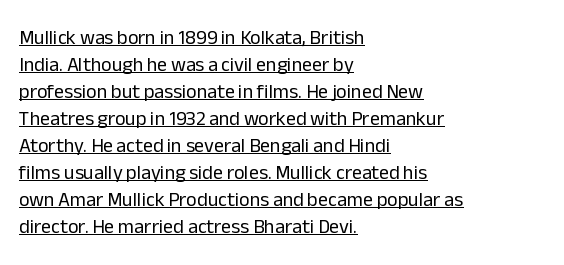
The image shows 20 px text type, upright; set left-aligned, normal line spacing (1.35x), normal letter spacing, underlined.
